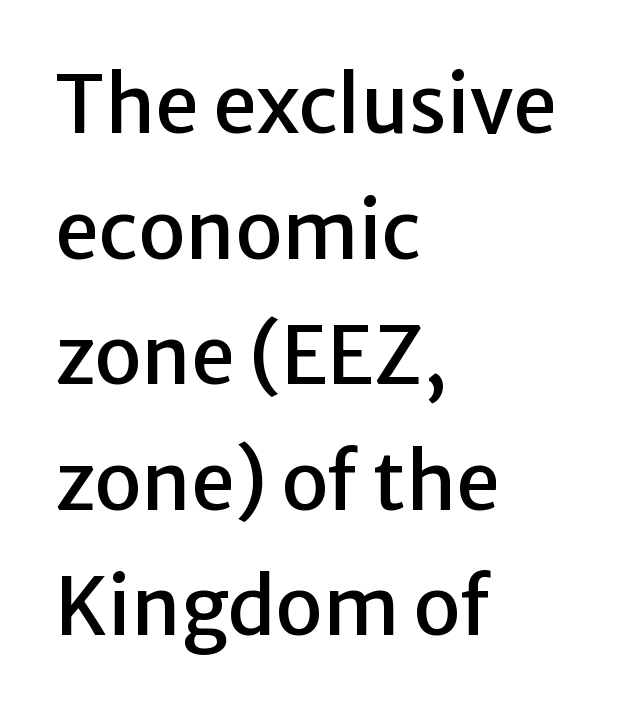
The specimen reads as upright at a glance. Summary of vertical rhythm: regular, with standard interline spacing. Anything drawn beneath the words? Only blank space. Varying glyph widths throughout — classic text-font behaviour.
